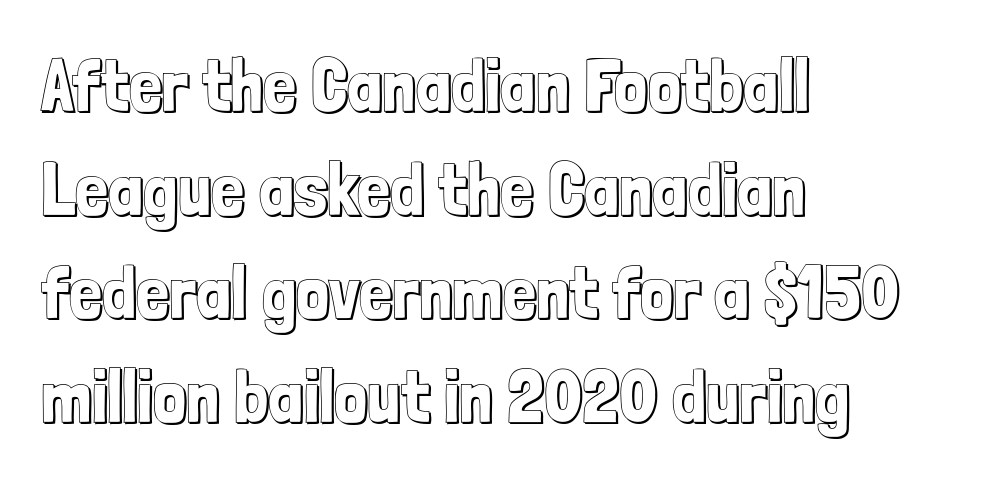
Q: Is the text italic (slanted)? A: No, it is upright.
Q: Is the text underlined? A: No.
Q: How is the paragraph aligned? A: Left-aligned.
Q: Is the spacing between letters normal or unusually wide? A: Normal.
Q: Is the spacing between lines tight, normal or loose? A: Normal.
Q: Width (condensed, normal, or wide)? A: Condensed.
Q: x-height? A: Medium.
Q: Monospaced? A: No.
